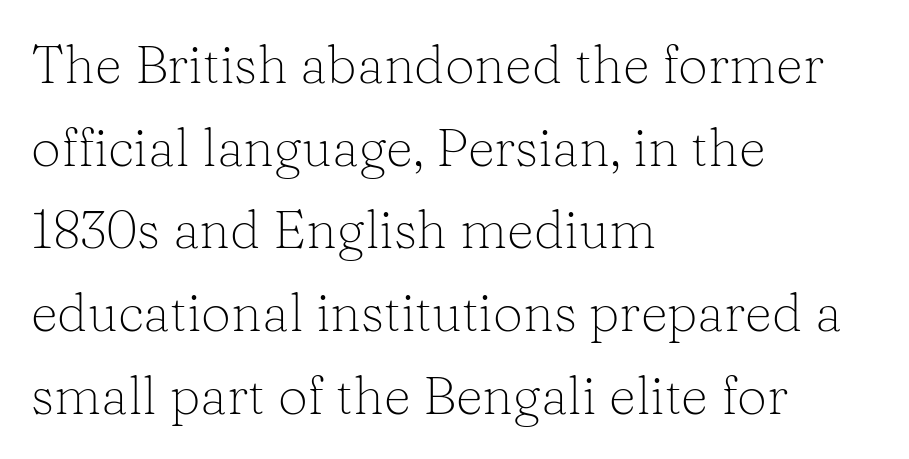
{"serif": "yes", "italic": "no", "bold": "no", "weight": "light", "width": "normal", "stroke_contrast": "low", "x_height": "medium", "monospaced": "no", "underline": "no", "align": "left", "line_spacing": "normal", "line_spacing_ratio": 1.56, "letter_spacing": "normal", "letter_spacing_em": 0.0, "glyph_px": 53}
